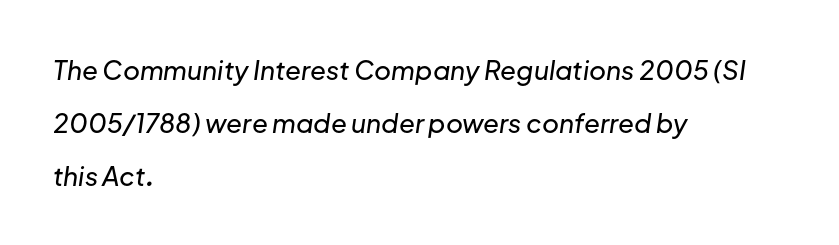
The image shows 26 px text type, italic (leaning right); set left-aligned, loose line spacing (2.03x), normal letter spacing, not underlined.
